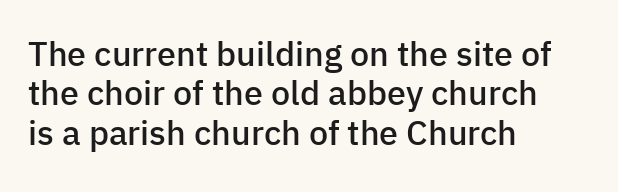
Q: Is the text bold? A: Semi-bold.
Q: Is the text italic (slanted)? A: No, it is upright.
Q: Is the typeface a serif or a sans-serif typeface? A: Sans-serif.
Q: Is the text underlined? A: No.
Q: How is the paragraph aligned? A: Left-aligned.
Q: Is the spacing between letters normal or unusually wide? A: Normal.
Q: Width (condensed, normal, or wide)? A: Normal.
Q: Stroke contrast? A: Low.
Q: x-height? A: Medium.
Q: Monospaced? A: No.
